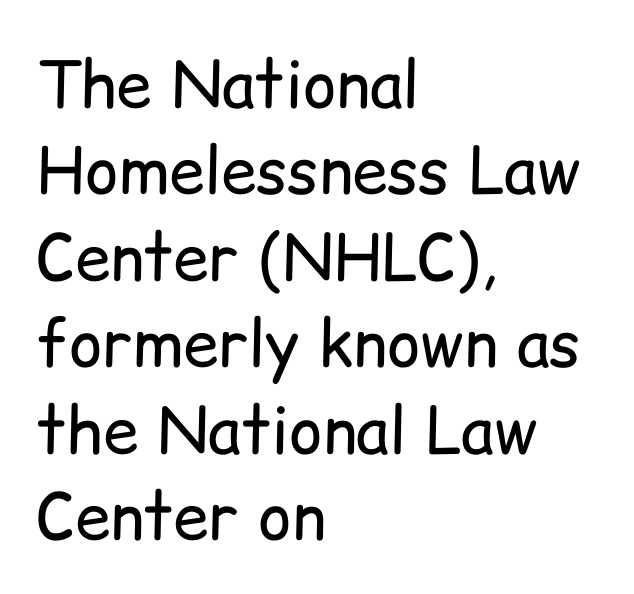
The image shows 64 px regular-weight sans-serif type, upright; set left-aligned, normal line spacing (1.35x), normal letter spacing, not underlined; low stroke contrast and a medium x-height.
